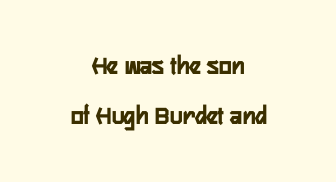
Q: Is the text bold? A: Yes.
Q: Is the text italic (slanted)? A: No, it is upright.
Q: Is the text underlined? A: No.
Q: How is the paragraph aligned? A: Centered.
Q: Is the spacing between letters normal or unusually wide? A: Normal.
